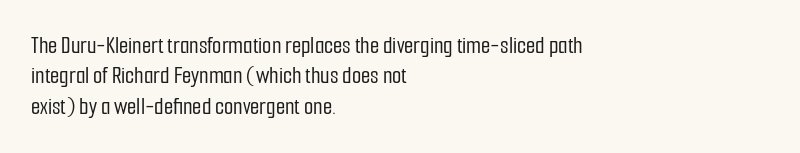
The image shows 24 px text type, upright; set left-aligned, normal line spacing (1.27x), normal letter spacing, not underlined.
